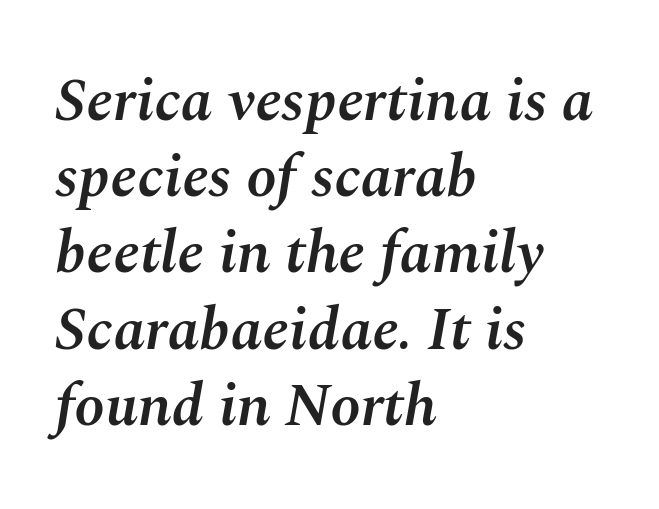
Q: Is the text bold? A: Semi-bold.
Q: Is the text italic (slanted)? A: Yes, it leans right by about 10 degrees.
Q: Is the text underlined? A: No.
Q: How is the paragraph aligned? A: Left-aligned.
Q: Is the spacing between letters normal or unusually wide? A: Normal.
Q: Is the spacing between lines tight, normal or loose? A: Normal.
Q: Width (condensed, normal, or wide)? A: Normal.
Q: Stroke contrast? A: Medium.
Q: x-height? A: Medium.
Q: Monospaced? A: No.
